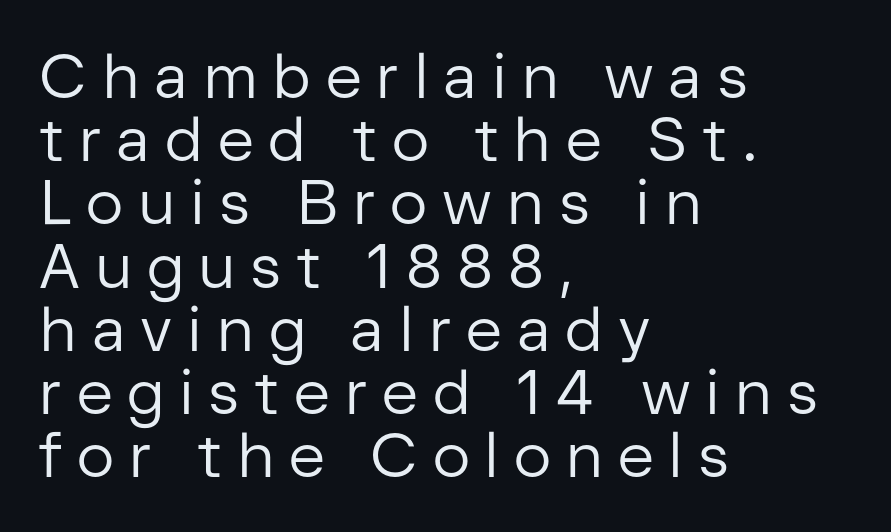
Classification — sans serif. Each line starts at the same left margin while the right side varies. Each stroke keeps to a modest, everyday thickness or less. The axis of the letterforms is exactly vertical. Bare-footed words on every line. Cramped leading.
